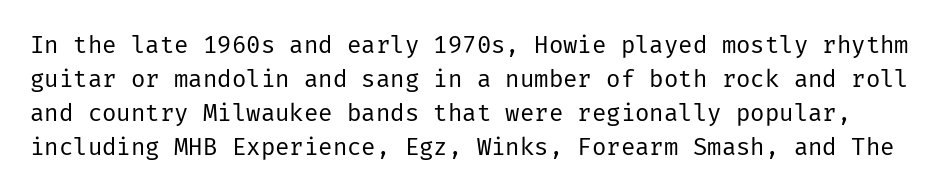
{"italic": "no", "bold": "no", "underline": "no", "line_spacing": "normal", "line_spacing_ratio": 1.42, "letter_spacing": "normal", "letter_spacing_em": 0.0, "glyph_px": 24}
